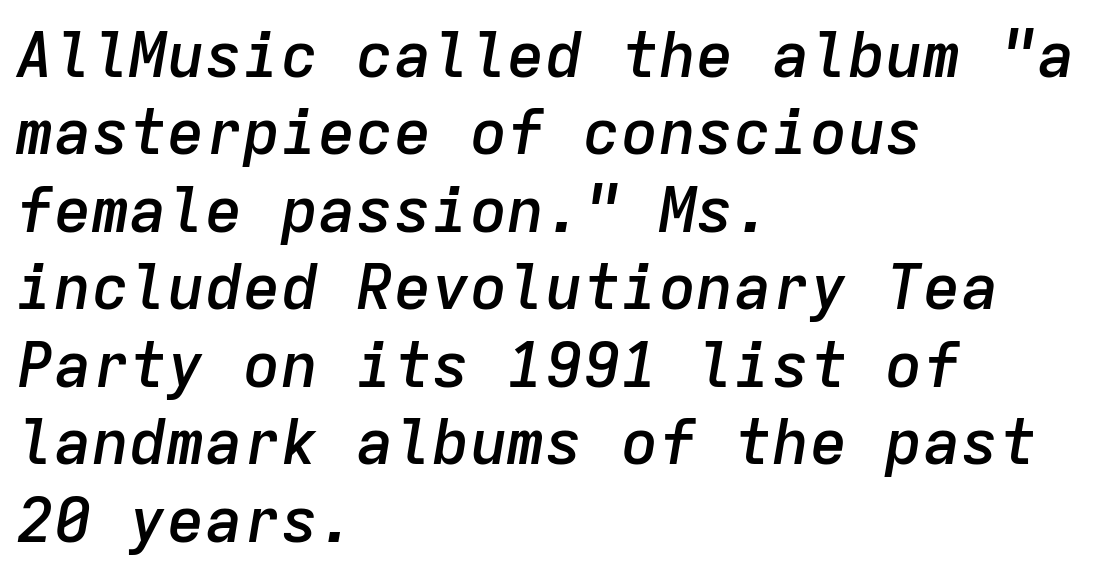
Reading down the block, your eye returns to a fixed left position each line. In terms of weight, the rendering is demibold, just under bold. Compared with ordinary roman type, these characters are visibly tilted. The passage shown is typed in a monospace face where columns stay perfectly aligned. Bare-footed words on every line. Short note: letters normally spaced.
